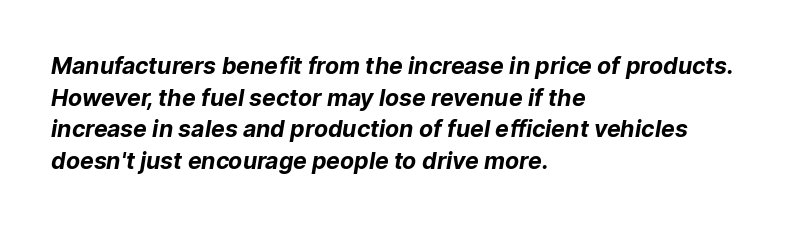
{"bold": "yes", "underline": "no", "align": "left", "line_spacing": "normal", "line_spacing_ratio": 1.37, "letter_spacing": "normal", "letter_spacing_em": 0.0, "glyph_px": 23}
